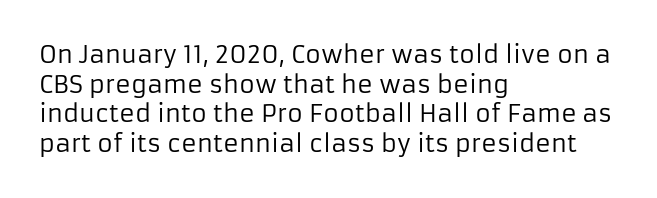
Q: Is the text bold? A: No.
Q: Is the text italic (slanted)? A: No, it is upright.
Q: Is the text underlined? A: No.
Q: How is the paragraph aligned? A: Left-aligned.
Q: Is the spacing between letters normal or unusually wide? A: Normal.
